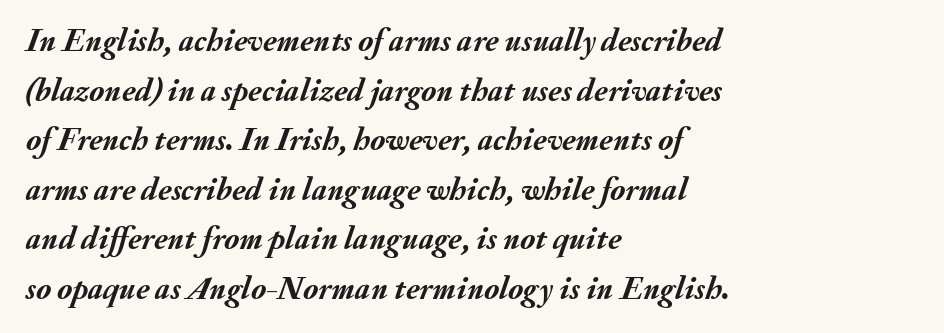
{"italic": "yes", "lean": "right", "slant_degrees": 20, "bold": "yes", "weight": "semibold", "width": "normal", "stroke_contrast": "medium", "x_height": "small", "monospaced": "no", "underline": "no", "align": "left", "line_spacing": "normal", "line_spacing_ratio": 1.55, "letter_spacing": "normal", "letter_spacing_em": 0.0, "glyph_px": 32}
